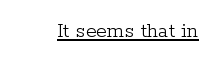
The image shows 22 px text type, upright; set normal letter spacing, underlined.
